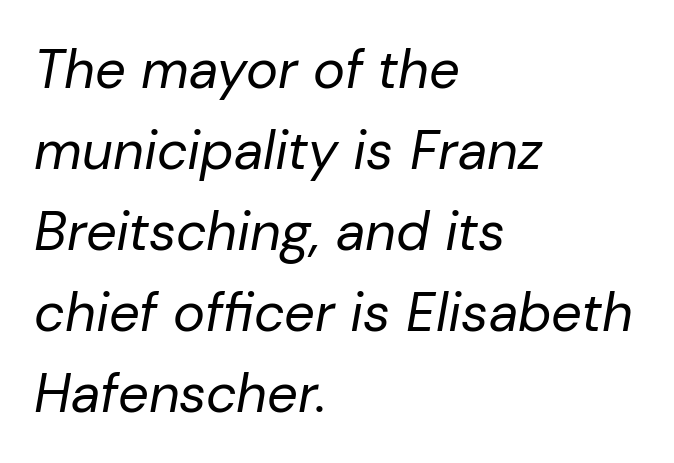
The image shows 54 px regular-weight type, italic (leaning right); set left-aligned, normal line spacing (1.5x), normal letter spacing, not underlined; low stroke contrast and a medium x-height.
